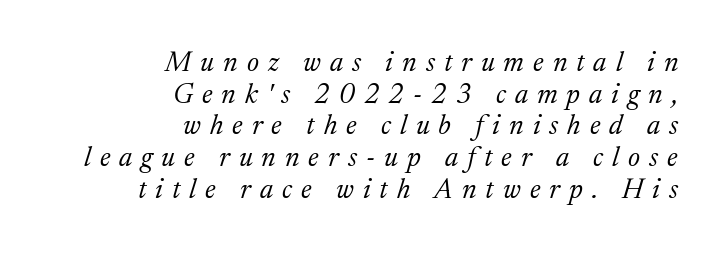
The image shows 28 px light serif type, italic (leaning right); set right-aligned, tight line spacing (1.13x), unusually wide letter spacing (+0.32 em), not underlined; medium stroke contrast and a medium x-height.
